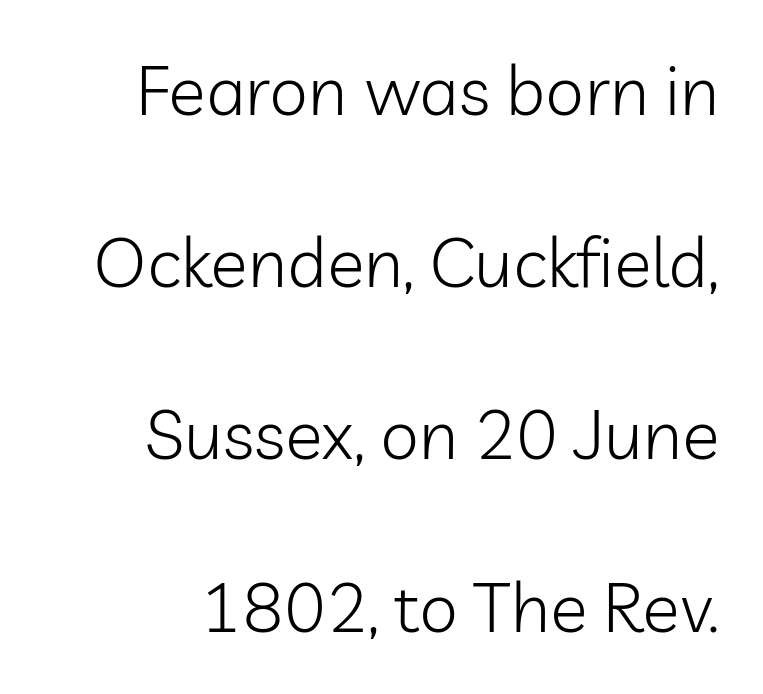
Unlike a traditional serif, this face leaves its strokes unadorned. This sample has the flowing, uneven cadence of proportional lettering. A bare baseline throughout the passage. Between one letter and the next there's only the usual sliver of space. The typesetting does not lean heavy: it is not bold.
